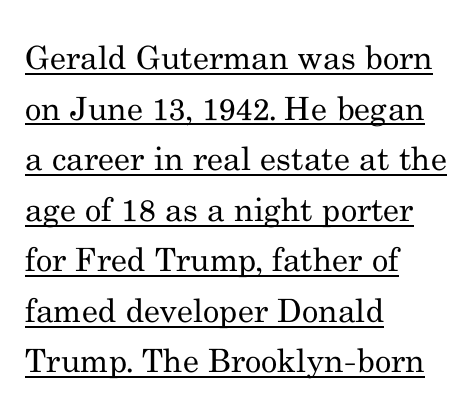
All the whitespace from short lines collects on the right. The font family rendered here belongs to the serif group. Is this a heavy cut? Hardly; it is regular or lighter. In terms of posture, this sample is upright. Reading down the column, the eye jumps a familiar distance to each next line.
